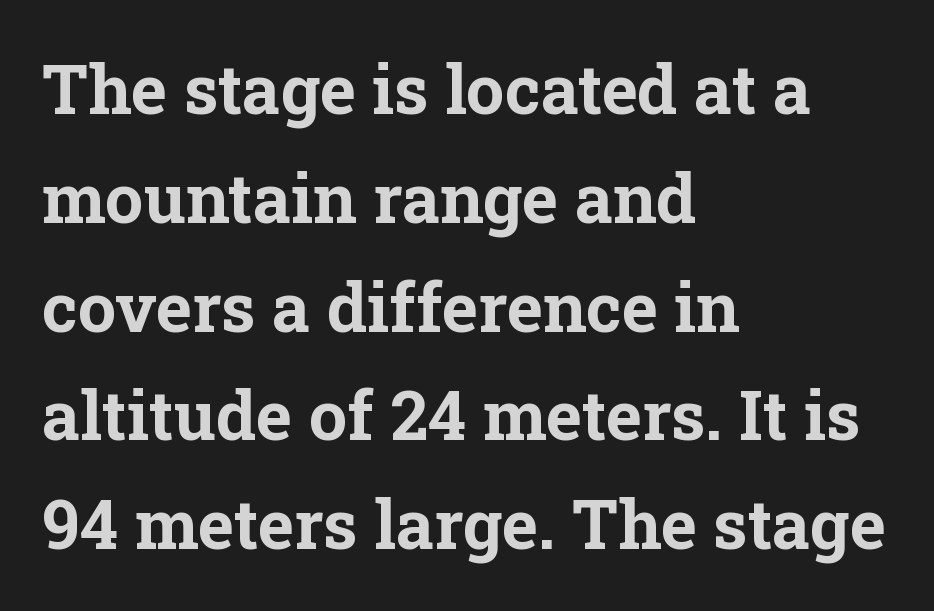
The image shows 68 px bold serif type, upright; set left-aligned, normal line spacing (1.6x), normal letter spacing, not underlined; low stroke contrast and a medium x-height.
